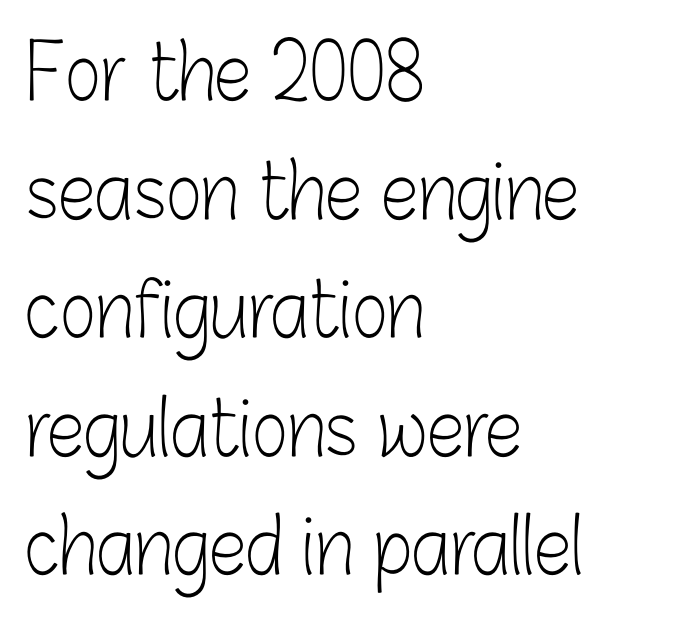
{"serif": "no", "italic": "no", "bold": "no", "weight": "light", "width": "condensed", "stroke_contrast": "low", "x_height": "medium", "monospaced": "no", "underline": "no", "align": "left", "line_spacing": "normal", "line_spacing_ratio": 1.56, "letter_spacing": "normal", "letter_spacing_em": 0.0, "glyph_px": 76}
